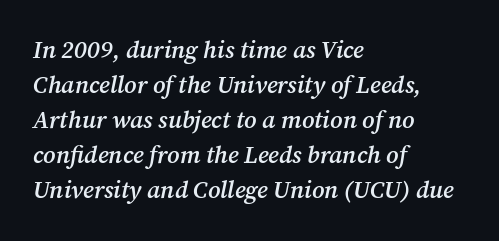
Q: Is the text bold? A: Semi-bold.
Q: Is the text italic (slanted)? A: Yes, it leans right by about 12 degrees.
Q: Is the text underlined? A: No.
Q: How is the paragraph aligned? A: Left-aligned.
Q: Is the spacing between letters normal or unusually wide? A: Normal.
Q: Is the spacing between lines tight, normal or loose? A: Normal.
